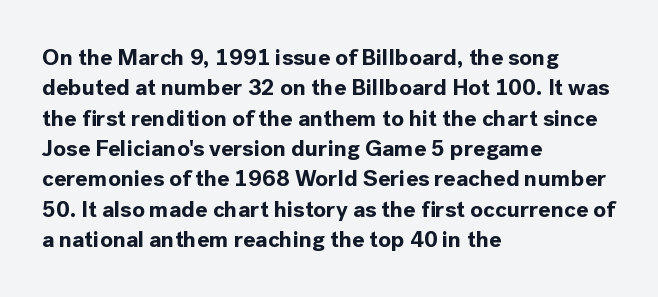
Each word holds together tightly as a unit, with standard inter-letter gaps. Typeset ragged right — the left edge is the straight one. Has an underline been added? It has not. The passage shown stacks its lines at a standard gap. A typesetter would mark this as roman, not italic. The passage shown is emphatically bold.
